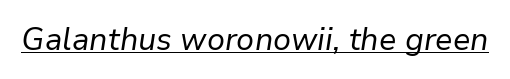
{"italic": "yes", "lean": "right", "slant_degrees": 9, "bold": "no", "weight": "regular", "width": "normal", "stroke_contrast": "low", "x_height": "medium", "monospaced": "no", "underline": "yes", "letter_spacing": "normal", "letter_spacing_em": 0.0, "glyph_px": 31}
